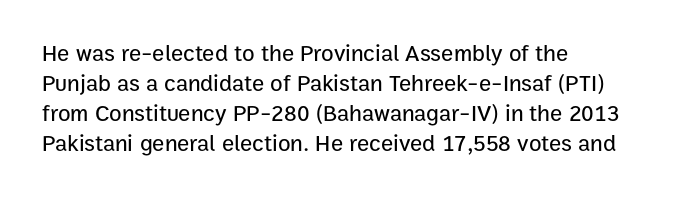
The ragged edge is on the right, which tells us the setting is flush left. What's the leading like? Ordinary, nothing unusual. Posture: straight, roman, zero tilt. The face used here is rendered with its standard letterfit. Letters rest on an invisible, unmarked baseline.
